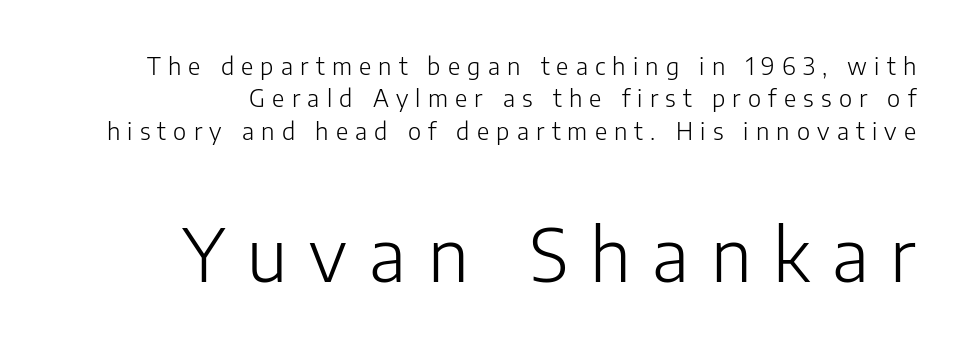
The emphasis by scale lands on block number two, below. This sample is right-justified, so line beginnings fall wherever the words allow. The weight tops out at a normal text grade. Ascenders rise straight up at ninety degrees. Normally led — the rows are evenly, conventionally spaced.
